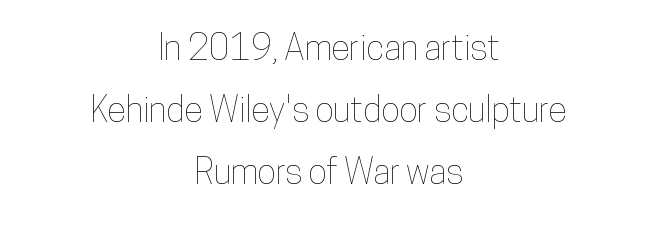
{"italic": "no", "width": "condensed", "stroke_contrast": "low", "x_height": "medium", "monospaced": "no", "underline": "no", "align": "center", "line_spacing_ratio": 1.77, "letter_spacing": "normal", "letter_spacing_em": 0.0, "glyph_px": 35}
